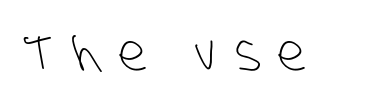
{"serif": "no", "bold": "no", "weight": "light", "width": "condensed", "stroke_contrast": "low", "x_height": "large", "monospaced": "no", "underline": "no", "letter_spacing": "wide", "letter_spacing_em": 0.35, "glyph_px": 50}
